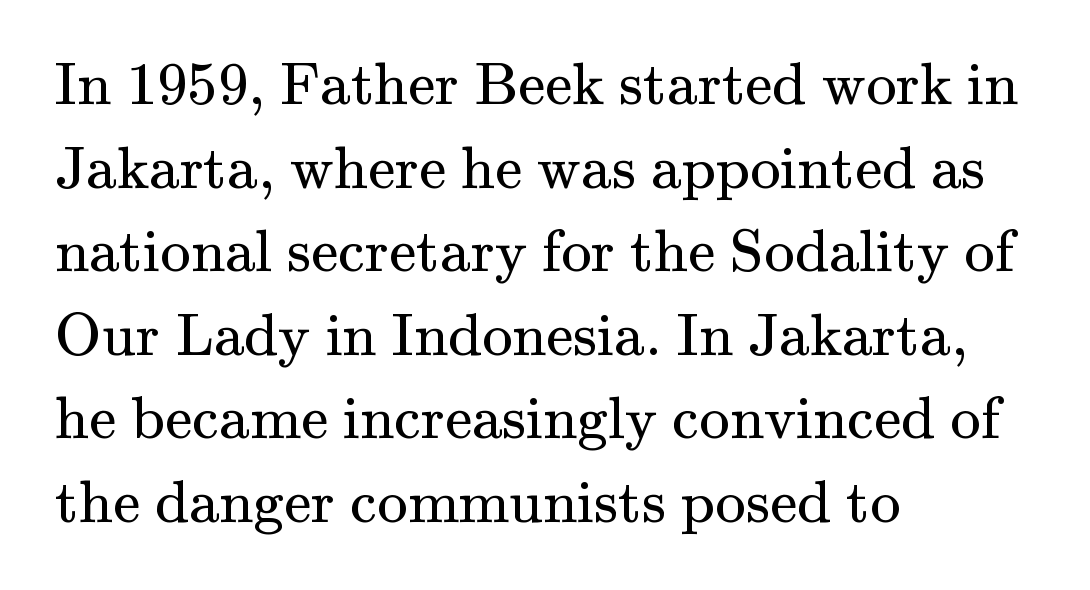
{"serif": "yes", "italic": "no", "bold": "no", "weight": "regular", "width": "normal", "stroke_contrast": "medium", "x_height": "small", "monospaced": "no", "underline": "no", "align": "left", "line_spacing": "normal", "line_spacing_ratio": 1.37, "letter_spacing": "normal", "letter_spacing_em": 0.0, "glyph_px": 61}
